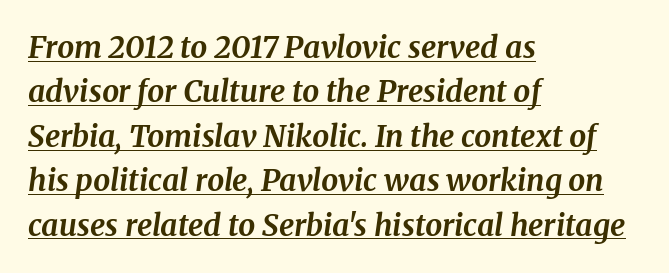
Caption: lettering with a line underneath. You'd pick this weight for a headline — it's a proper bold. The letters carry serifs — small finishing strokes at the ends of their stems. Leading: standard. Caption: standard tracking, unaltered. Visually the block forms a straight wall on the left and a jagged coastline on the right.
